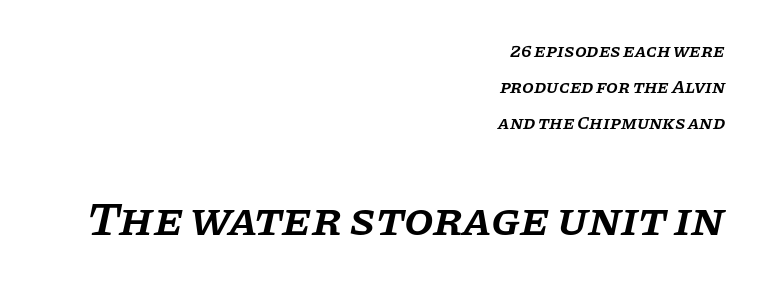
Q: Is the text bold? A: Semi-bold.
Q: Is the text italic (slanted)? A: Yes, it leans right by about 11 degrees.
Q: Is the typeface a serif or a sans-serif typeface? A: Serif.
Q: Is the text underlined? A: No.
Q: How is the paragraph aligned? A: Right-aligned.
Q: Is the spacing between letters normal or unusually wide? A: Normal.
Q: Which block of text is set in a larger size, the first (top) or the second (bottom)? A: The second (bottom) one.
Q: Width (condensed, normal, or wide)? A: Normal.
Q: Stroke contrast? A: Low.
Q: x-height? A: Large.
Q: Monospaced? A: No.
